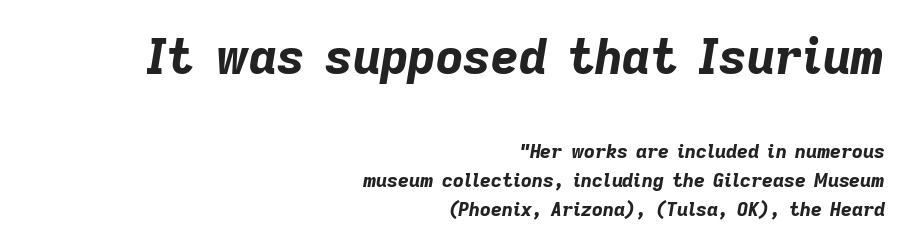
Q: Is the text bold? A: Yes.
Q: Is the text italic (slanted)? A: Yes, it leans right by about 9 degrees.
Q: Is the text underlined? A: No.
Q: How is the paragraph aligned? A: Right-aligned.
Q: Is the spacing between letters normal or unusually wide? A: Normal.
Q: Is the spacing between lines tight, normal or loose? A: Normal.
Q: Which block of text is set in a larger size, the first (top) or the second (bottom)? A: The first (top) one.
Q: Width (condensed, normal, or wide)? A: Normal.
Q: Stroke contrast? A: Low.
Q: x-height? A: Medium.
Q: Monospaced? A: No.
